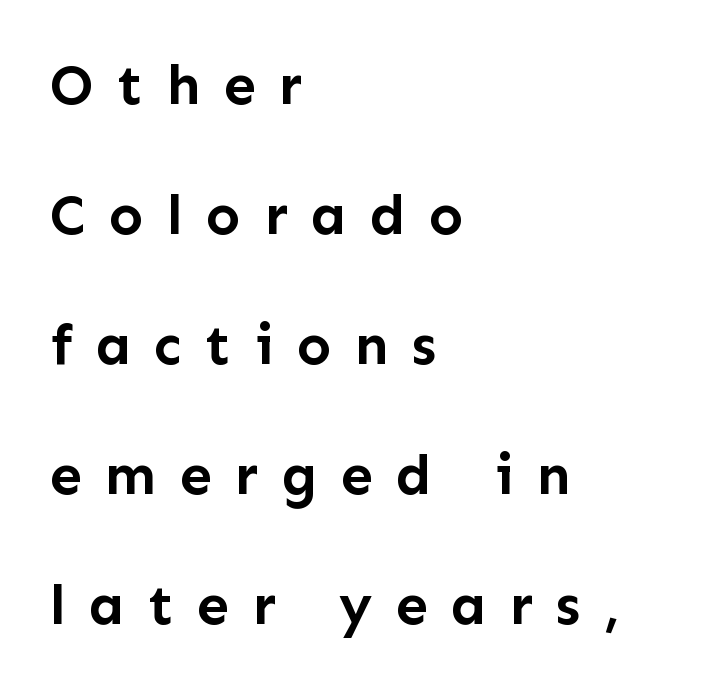
Casual observation: everything's shoved over to the left. The typeface chosen for these lines omits serifs. A great deal of white space separates one row of letters from the next. The font's upright variant was chosen for this text. The characters look thick and weighty, a clear bold.
